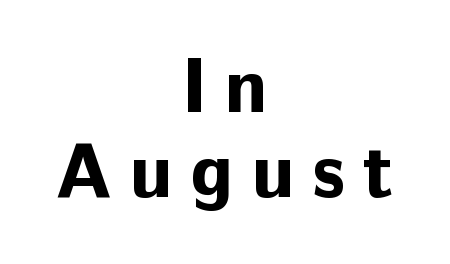
{"serif": "no", "italic": "no", "bold": "yes", "weight": "bold", "width": "normal", "stroke_contrast": "low", "x_height": "medium", "monospaced": "no", "underline": "no", "align": "center", "line_spacing": "tight", "line_spacing_ratio": 1.11, "letter_spacing": "wide", "letter_spacing_em": 0.23, "glyph_px": 77}
